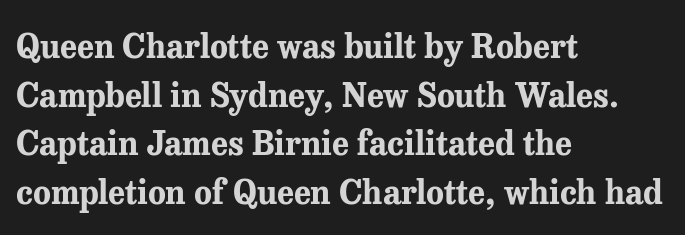
{"serif": "yes", "italic": "no", "bold": "yes", "weight": "bold", "width": "normal", "stroke_contrast": "medium", "x_height": "medium", "monospaced": "no", "underline": "no", "align": "left", "line_spacing": "normal", "line_spacing_ratio": 1.47, "letter_spacing": "normal", "letter_spacing_em": 0.0, "glyph_px": 33}
